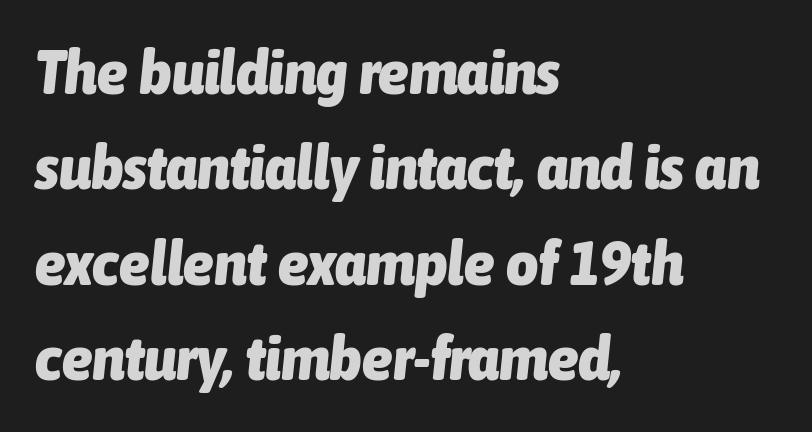
Q: Is the text bold? A: Yes.
Q: Is the text italic (slanted)? A: Yes, it leans right by about 6 degrees.
Q: Is the text underlined? A: No.
Q: How is the paragraph aligned? A: Left-aligned.
Q: Is the spacing between letters normal or unusually wide? A: Normal.
Q: Is the spacing between lines tight, normal or loose? A: Normal.
Q: Width (condensed, normal, or wide)? A: Condensed.
Q: Stroke contrast? A: Low.
Q: x-height? A: Medium.
Q: Monospaced? A: No.
